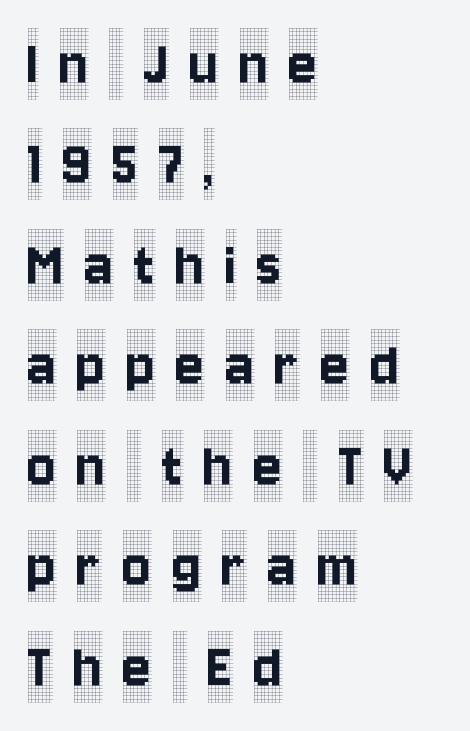
{"serif": "yes", "italic": "no", "width": "condensed", "x_height": "large", "monospaced": "no", "underline": "no", "align": "left", "line_spacing": "normal", "line_spacing_ratio": 1.5, "letter_spacing": "wide", "letter_spacing_em": 0.31, "glyph_px": 67}
